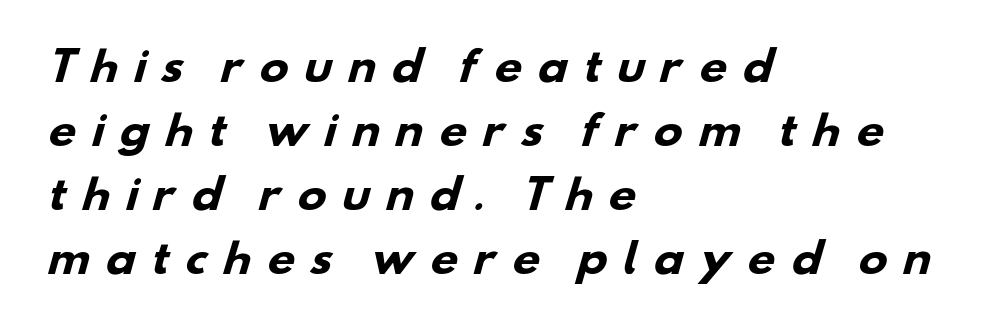
Beneath every word, the page is bare. Is this a sans? Yes — the strokes have no serifs. Do the characters align in a grid? No, the font is proportional. Summary of vertical rhythm: regular, with standard interline spacing. Words appear elongated and porous because spacing is wide.
